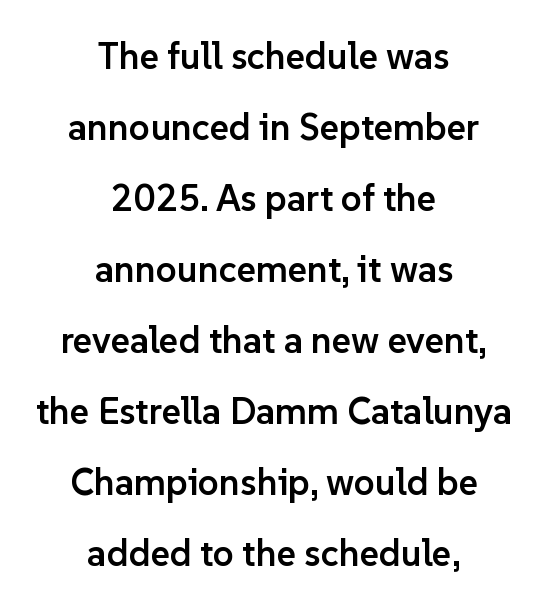
{"serif": "no", "italic": "no", "bold": "semi", "weight": "semibold", "width": "normal", "stroke_contrast": "low", "x_height": "medium", "monospaced": "no", "underline": "no", "align": "center", "line_spacing": "loose", "line_spacing_ratio": 1.92, "letter_spacing": "normal", "letter_spacing_em": 0.0, "glyph_px": 37}
